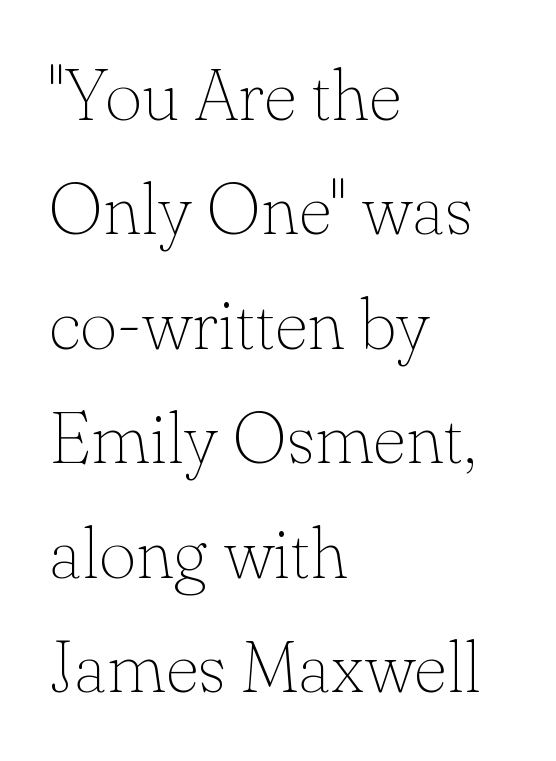
The image shows 72 px thin serif type, upright; set left-aligned, normal line spacing (1.59x), normal letter spacing, not underlined; low stroke contrast and a small x-height.
